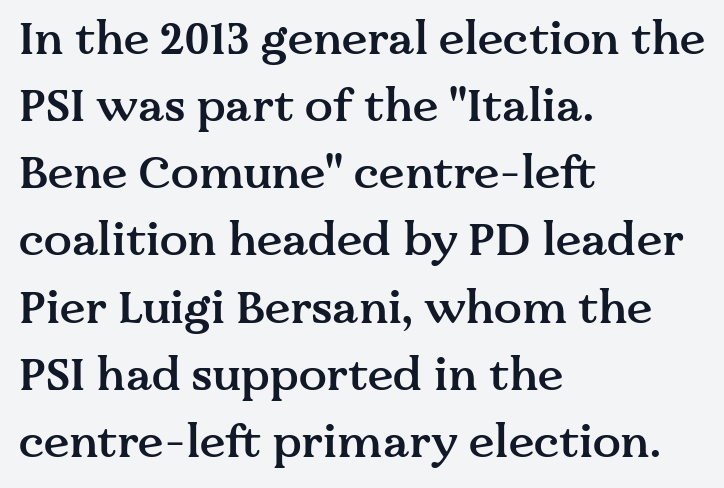
The image shows 46 px semibold serif type, upright; set left-aligned, normal line spacing (1.46x), normal letter spacing, not underlined; medium stroke contrast and a medium x-height.
